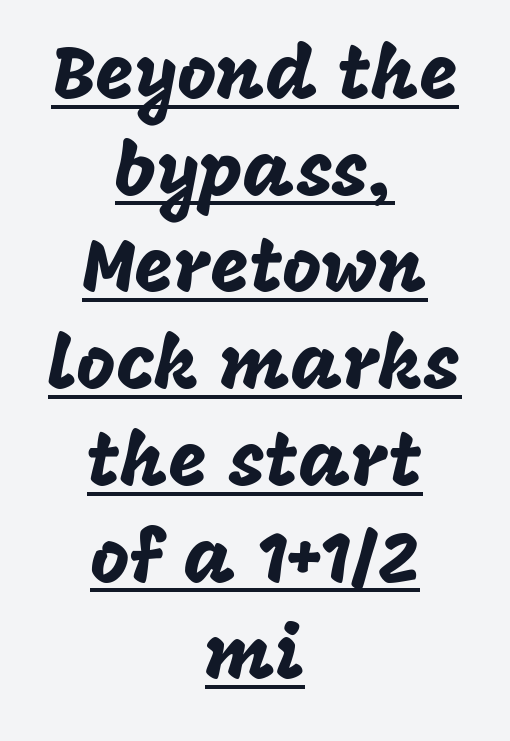
Q: Is the text italic (slanted)? A: Yes.
Q: Is the typeface a serif or a sans-serif typeface? A: Sans-serif.
Q: Is the text underlined? A: Yes.
Q: How is the paragraph aligned? A: Centered.
Q: Is the spacing between letters normal or unusually wide? A: Normal.
Q: Is the spacing between lines tight, normal or loose? A: Normal.
Q: Width (condensed, normal, or wide)? A: Normal.
Q: Stroke contrast? A: Low.
Q: x-height? A: Large.
Q: Monospaced? A: No.
